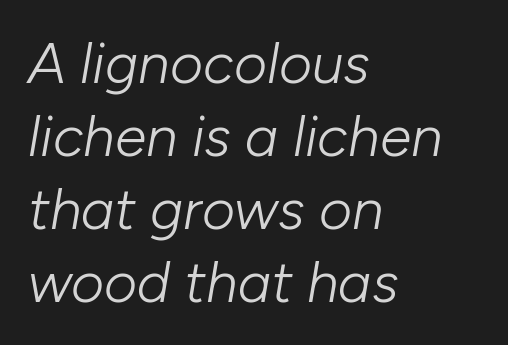
The image shows 57 px light type, italic (leaning right); set left-aligned, normal line spacing (1.28x), normal letter spacing, not underlined; low stroke contrast and a medium x-height.
